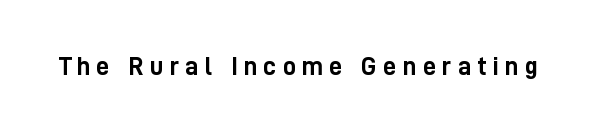
Q: Is the text bold? A: Yes.
Q: Is the text italic (slanted)? A: No, it is upright.
Q: Is the text underlined? A: No.
Q: Is the spacing between letters normal or unusually wide? A: Unusually wide.
